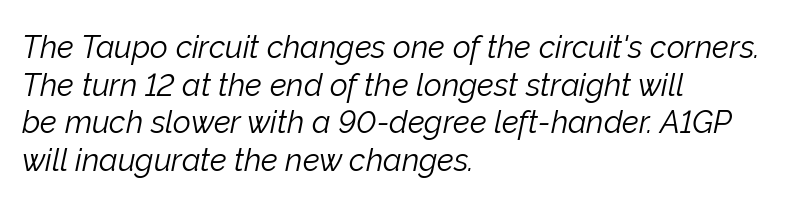
Alignment: flush left. Ink coverage per letter is moderate at most. Varying glyph widths throughout — classic text-font behaviour. The area under the type is left untouched. What stands out about the letter spacing? Nothing — it is the standard amount.
